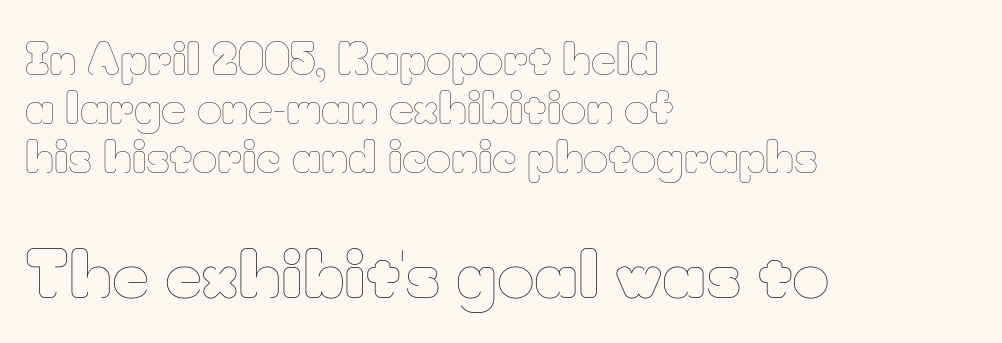
The image shows 64 px thin type, upright; set left-aligned, tight line spacing (1.14x), normal letter spacing, not underlined; the second (bottom) block is 1.49x larger; low stroke contrast and a small x-height.
